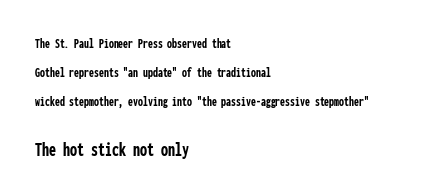
Q: Is the text bold? A: Yes.
Q: Is the text italic (slanted)? A: No, it is upright.
Q: Is the text underlined? A: No.
Q: How is the paragraph aligned? A: Left-aligned.
Q: Is the spacing between letters normal or unusually wide? A: Normal.
Q: Is the spacing between lines tight, normal or loose? A: Loose.
Q: Which block of text is set in a larger size, the first (top) or the second (bottom)? A: The second (bottom) one.
